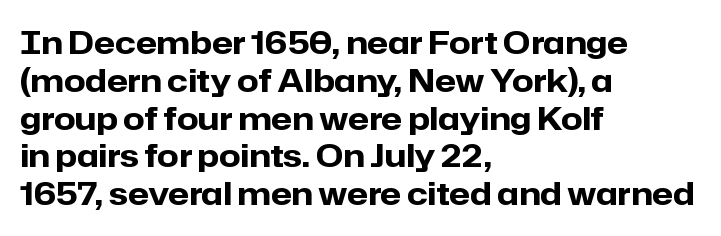
Q: Is the text bold? A: Yes.
Q: Is the text italic (slanted)? A: No, it is upright.
Q: Is the typeface a serif or a sans-serif typeface? A: Sans-serif.
Q: Is the text underlined? A: No.
Q: How is the paragraph aligned? A: Left-aligned.
Q: Is the spacing between letters normal or unusually wide? A: Normal.
Q: Width (condensed, normal, or wide)? A: Normal.
Q: Stroke contrast? A: Low.
Q: x-height? A: Medium.
Q: Monospaced? A: No.
